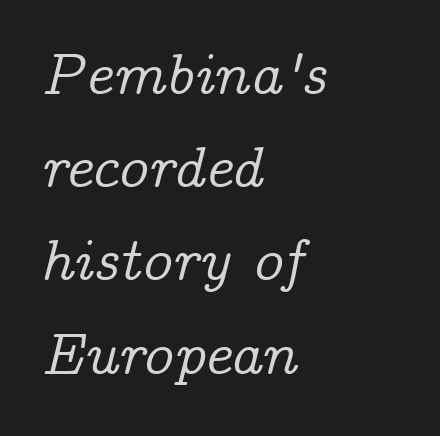
The space beneath each line is pristine and unruled. The lines in this sample share a left origin and differ only in where they stop. Observe the serifs anchoring each vertical stroke in this sample. Honestly, the letter spacing is just normal — you wouldn't notice it.
